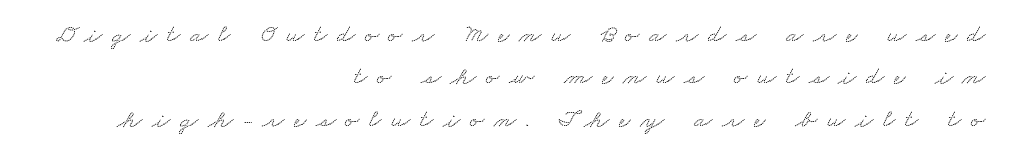
Q: Is the text underlined? A: No.
Q: How is the paragraph aligned? A: Right-aligned.
Q: Is the spacing between letters normal or unusually wide? A: Unusually wide.
Q: Is the spacing between lines tight, normal or loose? A: Normal.
